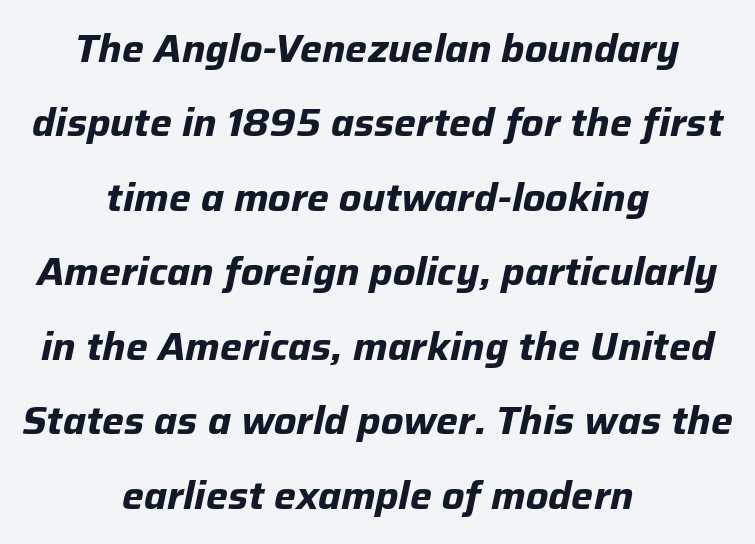
Compared with an ordinary text face, these strokes are far heavier — a full bold. If you drew a line through each stem, it would be angled. Each line is balanced around a shared central axis. These lines keep a tight, regular rhythm from letter to letter. These lines are rendered in a variable-pitch font. The lines are spread far apart with generous leading.
